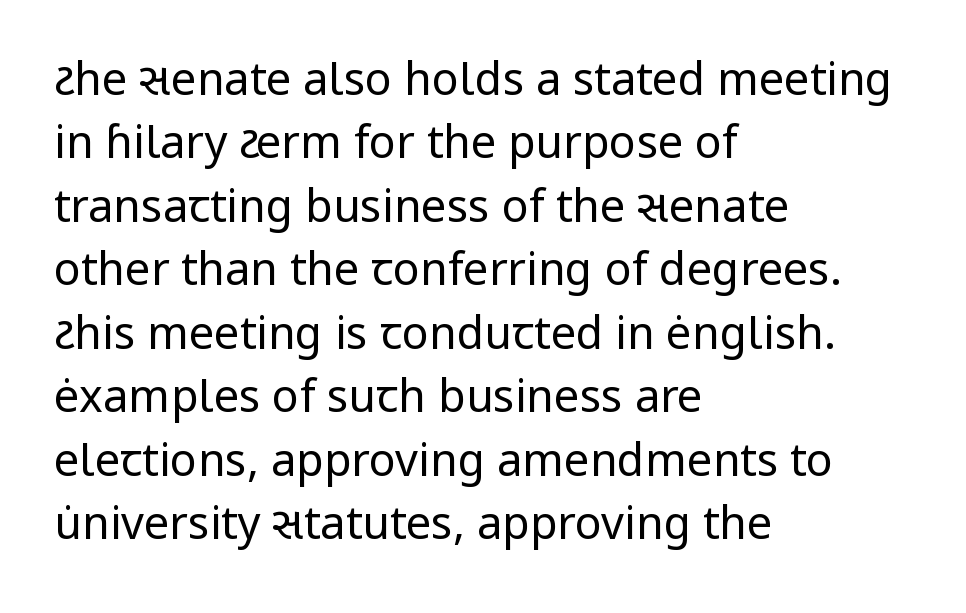
The image shows 45 px regular-weight sans-serif type, upright; set left-aligned, normal line spacing (1.41x), normal letter spacing, not underlined; low stroke contrast and a medium x-height.
